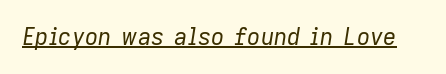
Q: Is the text bold? A: No.
Q: Is the text italic (slanted)? A: Yes, it leans right by about 9 degrees.
Q: Is the text underlined? A: Yes.
Q: Is the spacing between letters normal or unusually wide? A: Normal.
